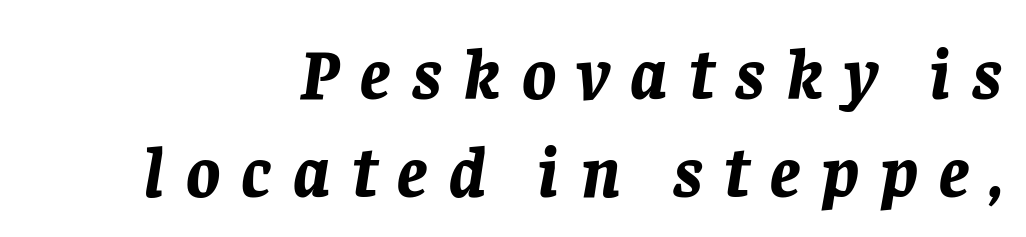
The image shows 71 px bold type, italic (leaning right); set right-aligned, normal line spacing (1.38x), unusually wide letter spacing (+0.3 em), not underlined; low stroke contrast and a large x-height.
